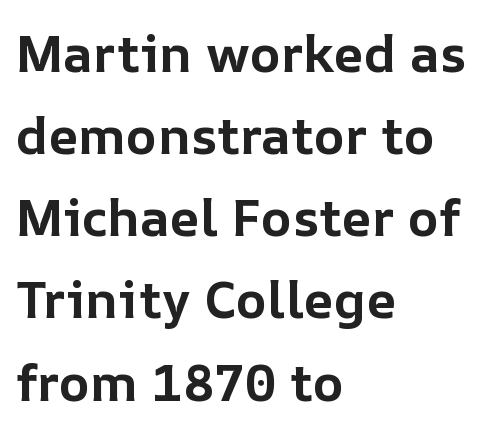
Compared with an ordinary text face, these strokes are far heavier — a full bold. Nobody touched the tracking dial on this one. A typesetter would call this proportional, since set widths differ per character. Quick note: not italic, upright. Lines of text with bare space underneath. The line-height multiplier appears to be the usual default.
